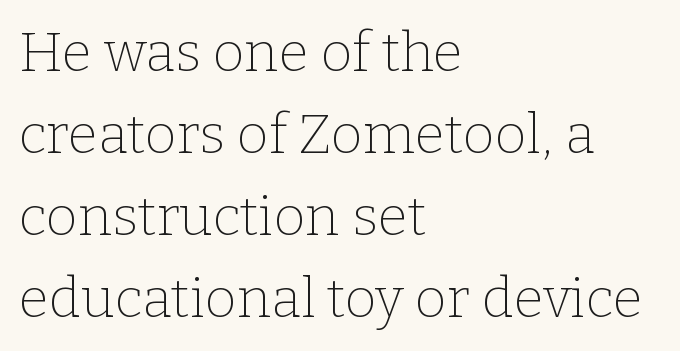
Q: Is the text bold? A: No.
Q: Is the text italic (slanted)? A: No, it is upright.
Q: Is the typeface a serif or a sans-serif typeface? A: Serif.
Q: Is the text underlined? A: No.
Q: How is the paragraph aligned? A: Left-aligned.
Q: Is the spacing between letters normal or unusually wide? A: Normal.
Q: Is the spacing between lines tight, normal or loose? A: Normal.
Q: Width (condensed, normal, or wide)? A: Normal.
Q: Stroke contrast? A: Low.
Q: x-height? A: Medium.
Q: Monospaced? A: No.
